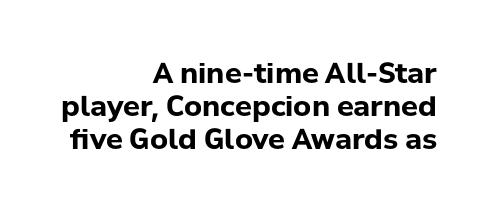
{"serif": "no", "italic": "no", "bold": "yes", "weight": "bold", "width": "normal", "stroke_contrast": "low", "x_height": "medium", "monospaced": "no", "underline": "no", "align": "right", "line_spacing_ratio": 1.18, "letter_spacing": "normal", "letter_spacing_em": 0.0, "glyph_px": 28}
